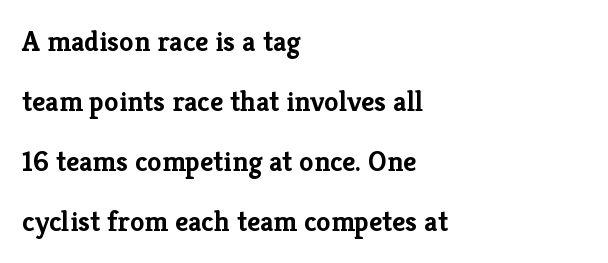
Q: Is the text bold? A: Yes.
Q: Is the text italic (slanted)? A: No, it is upright.
Q: Is the typeface a serif or a sans-serif typeface? A: Serif.
Q: Is the text underlined? A: No.
Q: How is the paragraph aligned? A: Left-aligned.
Q: Is the spacing between letters normal or unusually wide? A: Normal.
Q: Is the spacing between lines tight, normal or loose? A: Loose.
Q: Width (condensed, normal, or wide)? A: Normal.
Q: Stroke contrast? A: Low.
Q: x-height? A: Medium.
Q: Monospaced? A: No.
